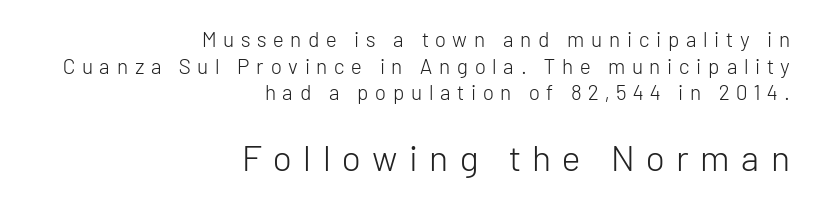
Q: Is the text bold? A: No.
Q: Is the text italic (slanted)? A: No, it is upright.
Q: Is the typeface a serif or a sans-serif typeface? A: Sans-serif.
Q: Is the text underlined? A: No.
Q: How is the paragraph aligned? A: Right-aligned.
Q: Is the spacing between letters normal or unusually wide? A: Unusually wide.
Q: Is the spacing between lines tight, normal or loose? A: Normal.
Q: Which block of text is set in a larger size, the first (top) or the second (bottom)? A: The second (bottom) one.
Q: Width (condensed, normal, or wide)? A: Normal.
Q: Stroke contrast? A: Low.
Q: x-height? A: Medium.
Q: Monospaced? A: No.
